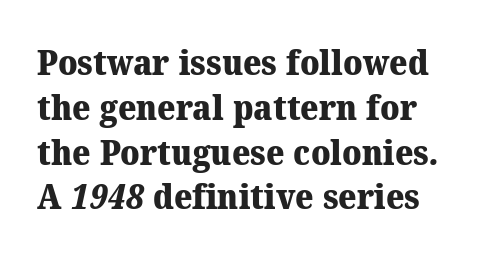
The image shows 35 px heavy serif type; set normal line spacing (1.28x), normal letter spacing, not underlined; medium stroke contrast and a medium x-height.
